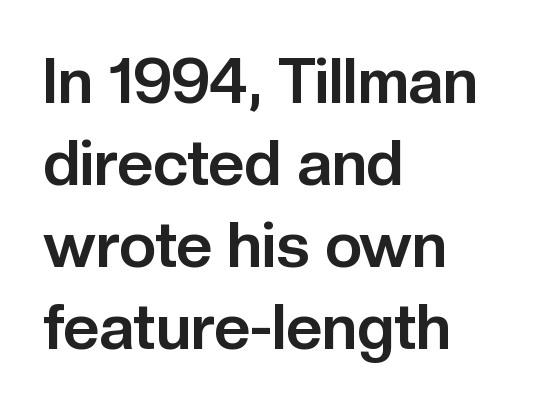
Q: Is the text bold? A: Yes.
Q: Is the text italic (slanted)? A: No, it is upright.
Q: Is the typeface a serif or a sans-serif typeface? A: Sans-serif.
Q: Is the text underlined? A: No.
Q: How is the paragraph aligned? A: Left-aligned.
Q: Is the spacing between letters normal or unusually wide? A: Normal.
Q: Is the spacing between lines tight, normal or loose? A: Normal.
Q: Width (condensed, normal, or wide)? A: Normal.
Q: Stroke contrast? A: Low.
Q: x-height? A: Medium.
Q: Monospaced? A: No.
